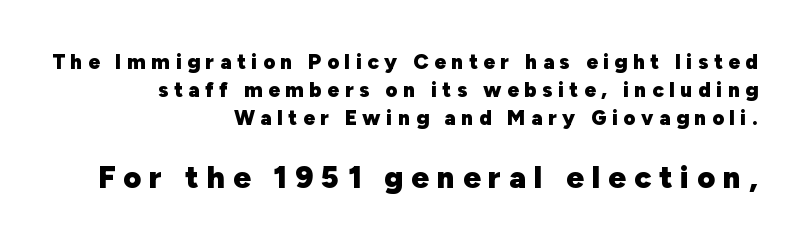
The image shows 31 px heavy sans-serif type, upright; set right-aligned, normal line spacing (1.33x), unusually wide letter spacing (+0.26 em), not underlined; the second (bottom) block is 1.48x larger; low stroke contrast and a medium x-height.
